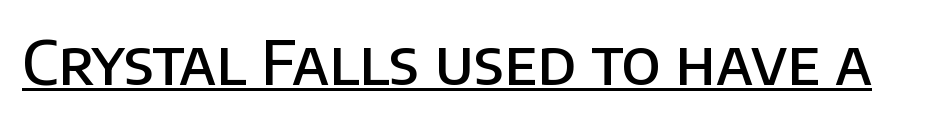
Q: Is the text bold? A: Semi-bold.
Q: Is the text italic (slanted)? A: No, it is upright.
Q: Is the typeface a serif or a sans-serif typeface? A: Sans-serif.
Q: Is the text underlined? A: Yes.
Q: Is the spacing between letters normal or unusually wide? A: Normal.
Q: Width (condensed, normal, or wide)? A: Normal.
Q: Stroke contrast? A: Low.
Q: x-height? A: Large.
Q: Monospaced? A: No.
